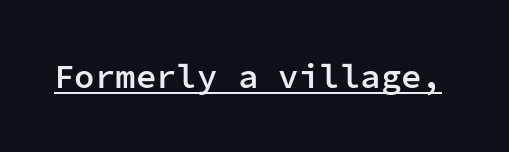
Q: Is the text bold? A: Semi-bold.
Q: Is the text italic (slanted)? A: No, it is upright.
Q: Is the typeface a serif or a sans-serif typeface? A: Sans-serif.
Q: Is the text underlined? A: Yes.
Q: Is the spacing between letters normal or unusually wide? A: Normal.
Q: Width (condensed, normal, or wide)? A: Normal.
Q: Stroke contrast? A: Low.
Q: x-height? A: Medium.
Q: Monospaced? A: Yes.
